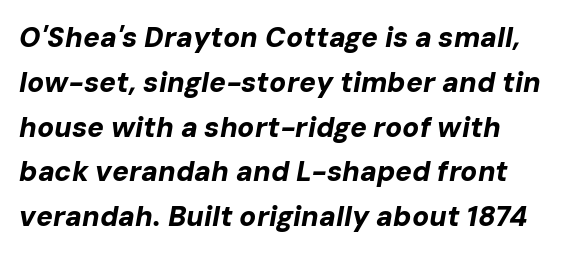
Does the lettering tilt? It does — this is italic. This sample has the flowing, uneven cadence of proportional lettering. The rendering keeps characters at their native spacing. Evenly set lines give the paragraph a standard silhouette.
